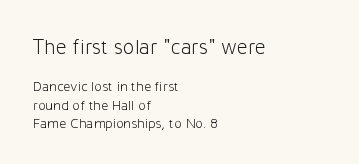
Q: Is the text bold? A: No.
Q: Is the text italic (slanted)? A: No, it is upright.
Q: Is the text underlined? A: No.
Q: How is the paragraph aligned? A: Left-aligned.
Q: Is the spacing between letters normal or unusually wide? A: Normal.
Q: Is the spacing between lines tight, normal or loose? A: Normal.
Q: Which block of text is set in a larger size, the first (top) or the second (bottom)? A: The first (top) one.
